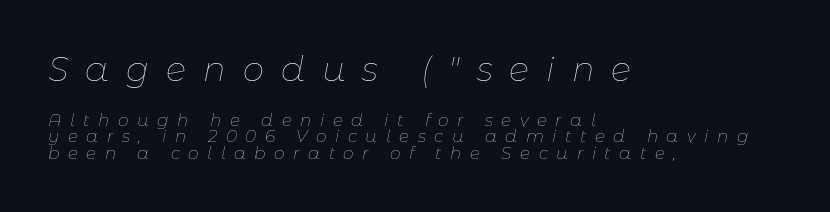
Substantial extra tracking has been applied to these lines. Character widths vary here, with narrow letters taking less room than wide ones. Yep, that's italic — everything's leaning. Which margin do the lines hug? The left one — the right edge is uneven. The passage shown begins with its larger block and ends with its smaller one.
